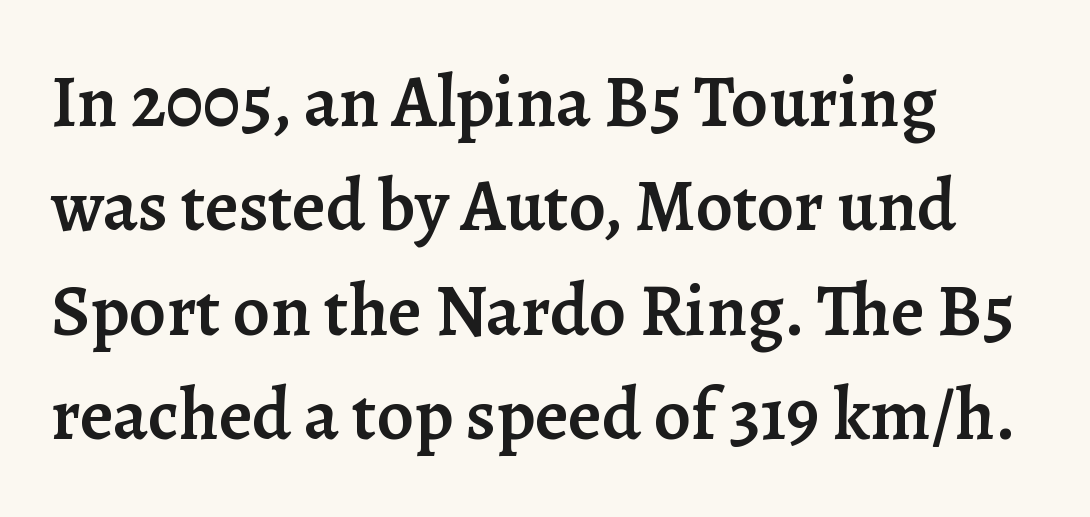
The image shows 73 px semibold serif type, upright; set left-aligned, normal line spacing (1.43x), normal letter spacing, not underlined; low stroke contrast and a medium x-height.
